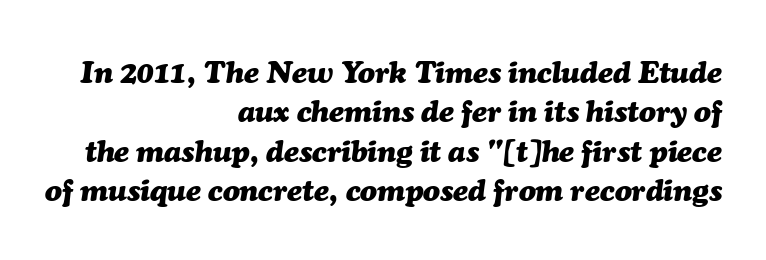
Observe the ordinary spacing: letters are neighbours, not strangers. The face used here is proportionally spaced, like ordinary book or web type. The space beneath each line is pristine and unruled. Slant detected: the letters are inclined. A flush-right, rag-left setting is used for this passage. Heavy, bold letterforms.
